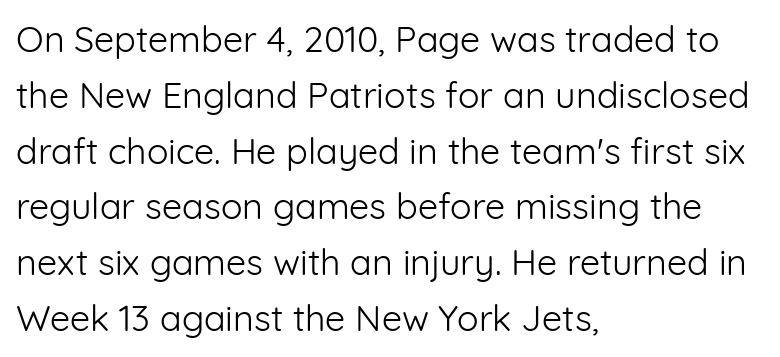
Q: Is the text bold? A: No.
Q: Is the text italic (slanted)? A: No, it is upright.
Q: Is the typeface a serif or a sans-serif typeface? A: Sans-serif.
Q: Is the text underlined? A: No.
Q: How is the paragraph aligned? A: Left-aligned.
Q: Is the spacing between letters normal or unusually wide? A: Normal.
Q: Is the spacing between lines tight, normal or loose? A: Normal.
Q: Width (condensed, normal, or wide)? A: Normal.
Q: Stroke contrast? A: Low.
Q: x-height? A: Medium.
Q: Monospaced? A: No.
